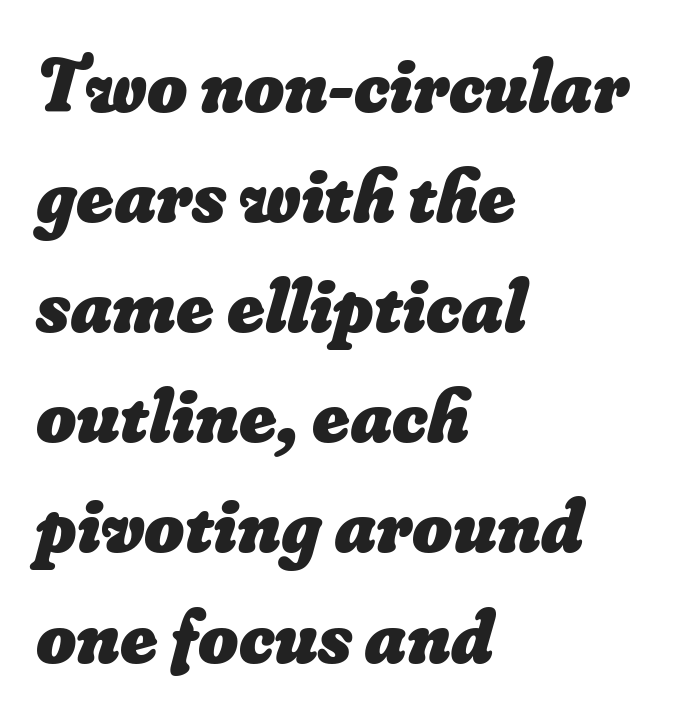
{"bold": "yes", "weight": "heavy", "width": "normal", "stroke_contrast": "low", "x_height": "small", "monospaced": "no", "underline": "no", "align": "left", "line_spacing": "normal", "line_spacing_ratio": 1.43, "letter_spacing": "normal", "letter_spacing_em": 0.0, "glyph_px": 77}
